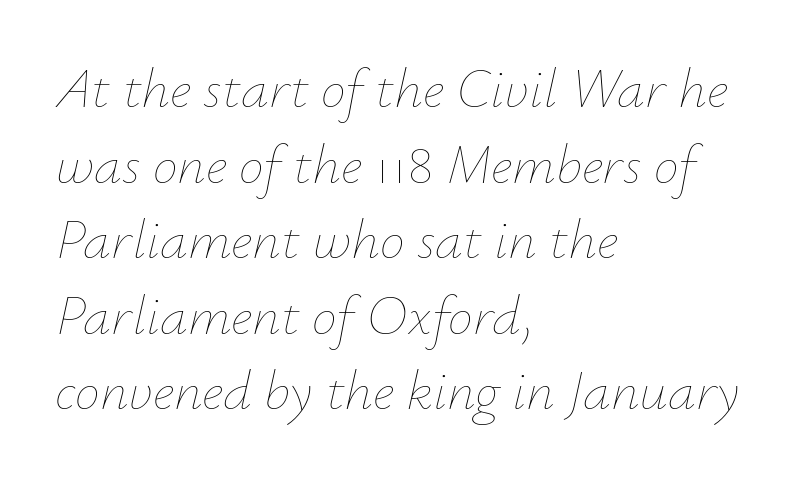
Q: Is the text bold? A: No.
Q: Is the text italic (slanted)? A: Yes, it leans right by about 12 degrees.
Q: Is the text underlined? A: No.
Q: How is the paragraph aligned? A: Left-aligned.
Q: Is the spacing between letters normal or unusually wide? A: Normal.
Q: Is the spacing between lines tight, normal or loose? A: Normal.
Q: Width (condensed, normal, or wide)? A: Normal.
Q: Stroke contrast? A: Low.
Q: x-height? A: Small.
Q: Monospaced? A: No.
